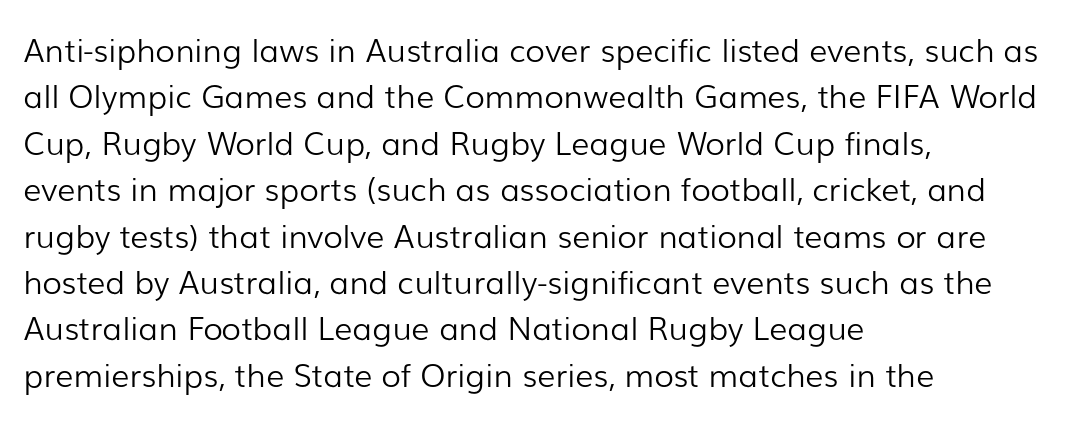
Q: Is the text bold? A: No.
Q: Is the text italic (slanted)? A: No, it is upright.
Q: Is the typeface a serif or a sans-serif typeface? A: Sans-serif.
Q: Is the text underlined? A: No.
Q: How is the paragraph aligned? A: Left-aligned.
Q: Is the spacing between letters normal or unusually wide? A: Normal.
Q: Is the spacing between lines tight, normal or loose? A: Normal.
Q: Width (condensed, normal, or wide)? A: Normal.
Q: Stroke contrast? A: Low.
Q: x-height? A: Medium.
Q: Monospaced? A: No.
